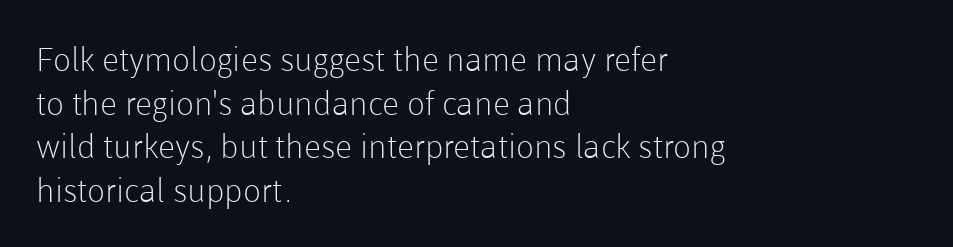
Q: Is the text bold? A: No.
Q: Is the text italic (slanted)? A: No, it is upright.
Q: Is the typeface a serif or a sans-serif typeface? A: Sans-serif.
Q: Is the text underlined? A: No.
Q: How is the paragraph aligned? A: Left-aligned.
Q: Is the spacing between letters normal or unusually wide? A: Normal.
Q: Is the spacing between lines tight, normal or loose? A: Normal.
Q: Width (condensed, normal, or wide)? A: Normal.
Q: Stroke contrast? A: Low.
Q: x-height? A: Medium.
Q: Monospaced? A: No.
